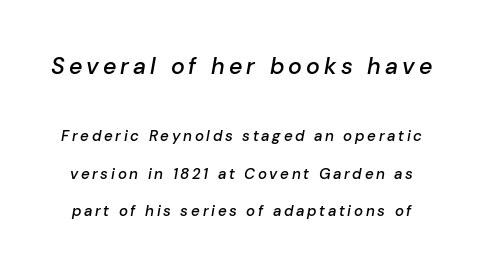
The image shows 23 px text type, italic (leaning right); set loose line spacing (2.48x), not underlined; the first (top) block is 1.53x larger.
